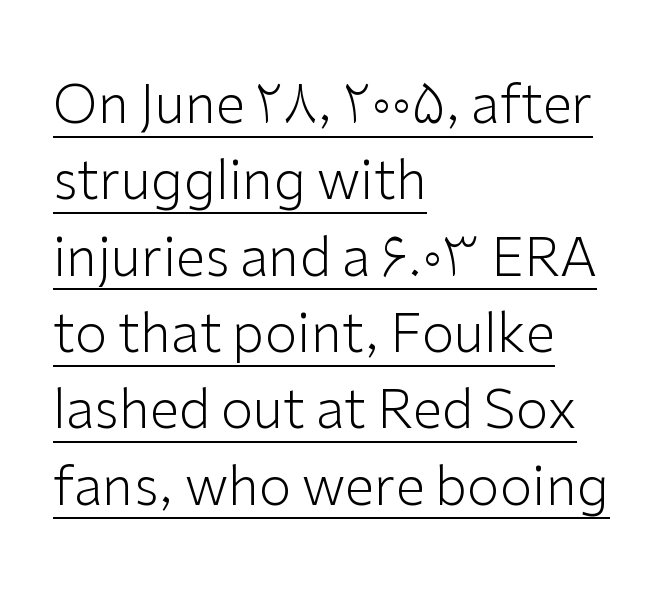
The image shows 53 px light sans-serif type, upright; set left-aligned, normal line spacing (1.44x), normal letter spacing, underlined; low stroke contrast and a medium x-height.
